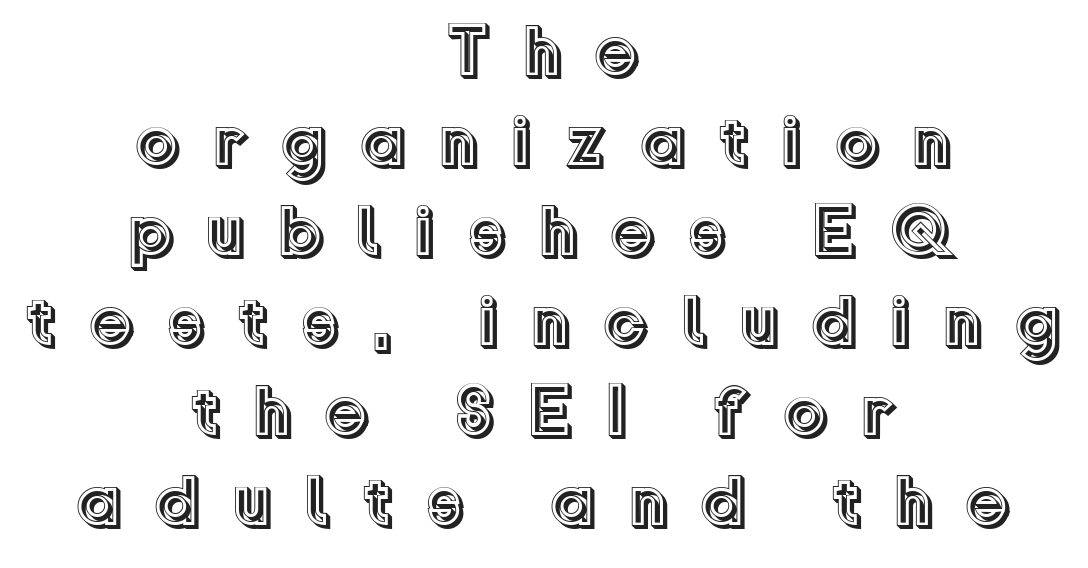
The image shows 72 px text type, upright; set centered, normal line spacing (1.25x), unusually wide letter spacing (+0.44 em), not underlined; a medium x-height.
